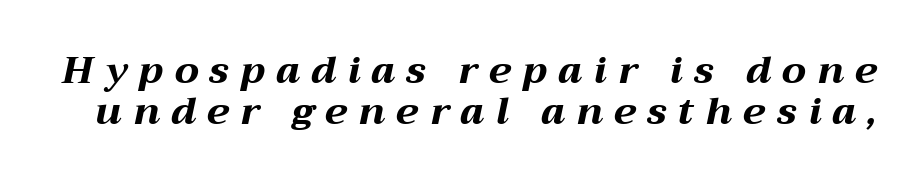
The image shows 38 px bold, wide type, italic (leaning right); set tight line spacing (1.09x), unusually wide letter spacing (+0.3 em), not underlined; medium stroke contrast and a medium x-height.
